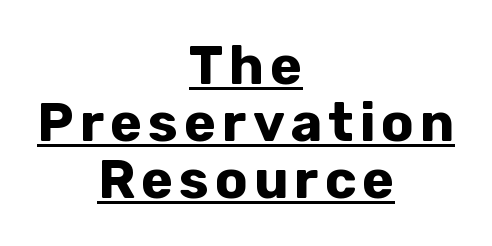
Q: Is the text bold? A: Yes.
Q: Is the text italic (slanted)? A: No, it is upright.
Q: Is the typeface a serif or a sans-serif typeface? A: Sans-serif.
Q: Is the text underlined? A: Yes.
Q: How is the paragraph aligned? A: Centered.
Q: Is the spacing between lines tight, normal or loose? A: Tight.
Q: Width (condensed, normal, or wide)? A: Normal.
Q: Stroke contrast? A: Low.
Q: x-height? A: Medium.
Q: Monospaced? A: No.
